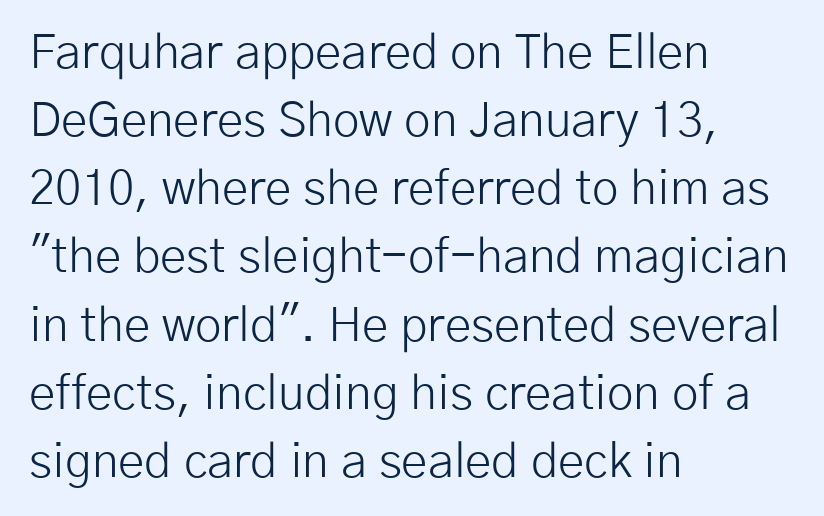
Q: Is the text bold? A: No.
Q: Is the text italic (slanted)? A: No, it is upright.
Q: Is the typeface a serif or a sans-serif typeface? A: Sans-serif.
Q: Is the text underlined? A: No.
Q: How is the paragraph aligned? A: Left-aligned.
Q: Is the spacing between letters normal or unusually wide? A: Normal.
Q: Is the spacing between lines tight, normal or loose? A: Normal.
Q: Width (condensed, normal, or wide)? A: Normal.
Q: Stroke contrast? A: Low.
Q: x-height? A: Medium.
Q: Monospaced? A: No.
